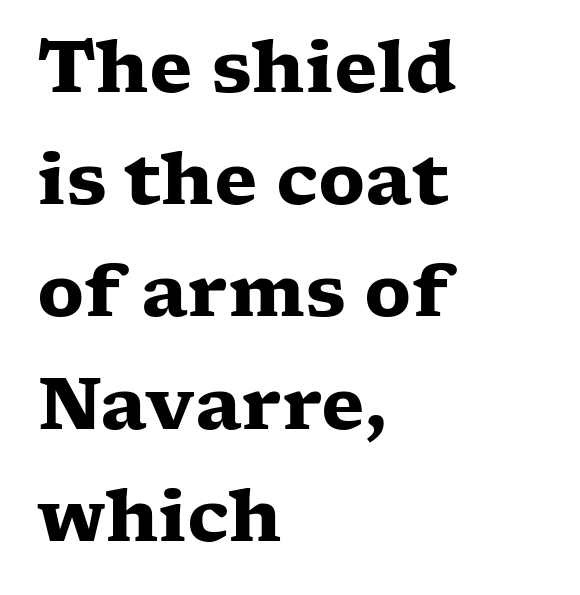
This is heavy type, rendered in bold. Nobody touched the tracking dial on this one. Nope, not italic — everything's standing straight. What kind of face is this? One with serifs.
